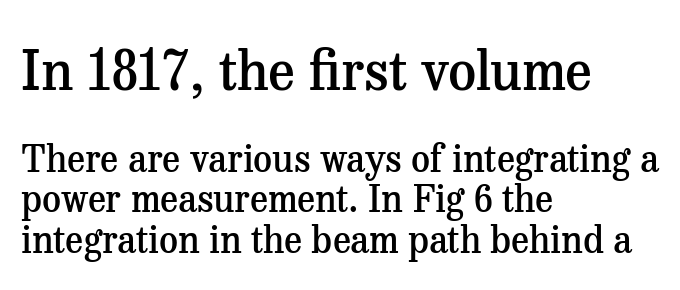
{"serif": "yes", "italic": "no", "bold": "semi", "weight": "semibold", "width": "normal", "stroke_contrast": "medium", "x_height": "medium", "monospaced": "no", "underline": "no", "align": "left", "line_spacing": "tight", "line_spacing_ratio": 1.09, "letter_spacing": "normal", "letter_spacing_em": 0.0, "larger_block": "first", "size_ratio": 1.49, "glyph_px": 55}
